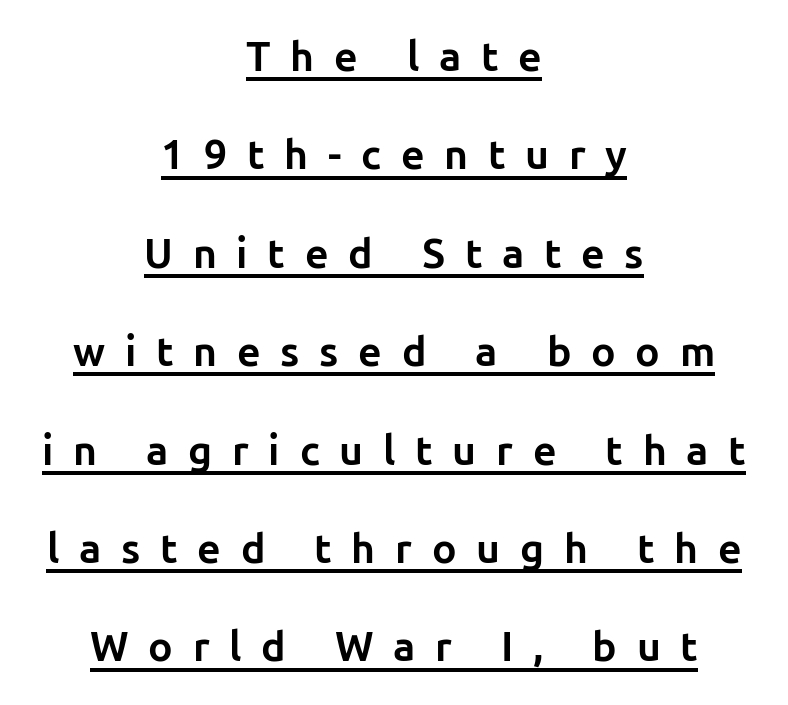
Q: Is the text bold? A: Yes.
Q: Is the text italic (slanted)? A: No, it is upright.
Q: Is the typeface a serif or a sans-serif typeface? A: Sans-serif.
Q: Is the text underlined? A: Yes.
Q: How is the paragraph aligned? A: Centered.
Q: Is the spacing between letters normal or unusually wide? A: Unusually wide.
Q: Is the spacing between lines tight, normal or loose? A: Loose.
Q: Width (condensed, normal, or wide)? A: Normal.
Q: Stroke contrast? A: Low.
Q: x-height? A: Medium.
Q: Monospaced? A: No.
